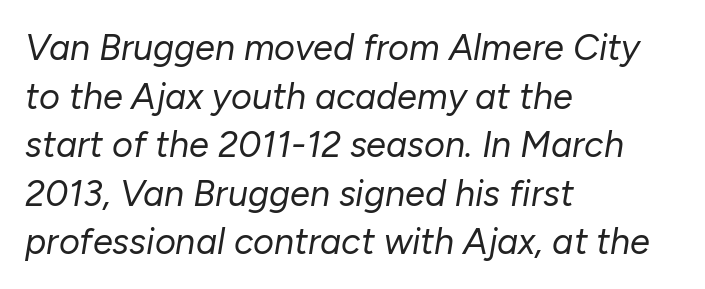
The image shows 36 px regular-weight type, italic (leaning right); set left-aligned, normal line spacing (1.35x), normal letter spacing, not underlined; low stroke contrast and a medium x-height.
